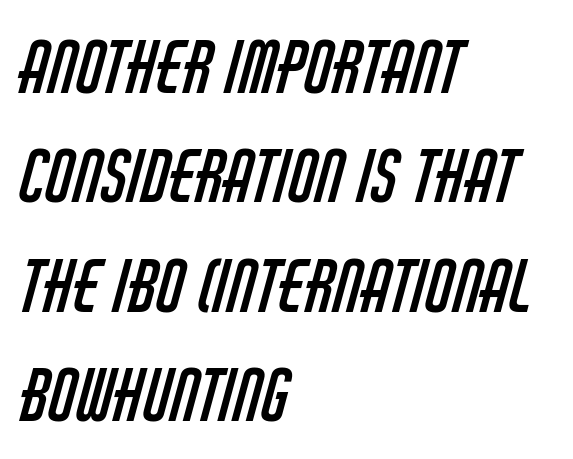
The rendering uses natural spacing where letterforms have individual widths. Left-aligned paragraph, ragged on the right. Glyph-to-glyph distance matches everyday printed text. Each stroke keeps to a modest, everyday thickness or less. How would I describe the line gaps? Plain and ordinary.
